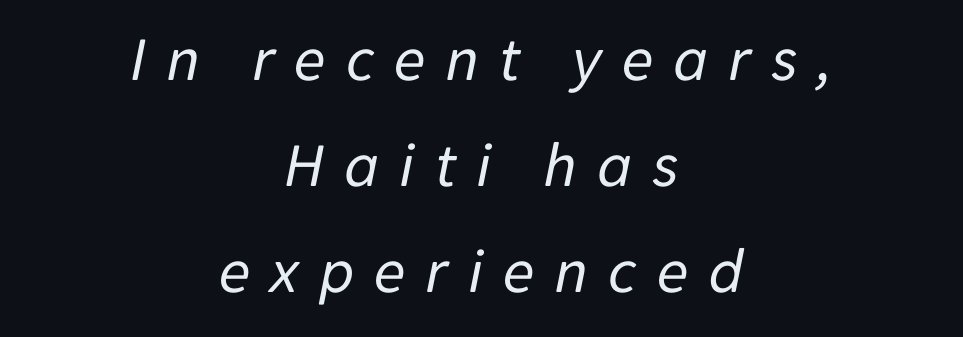
Q: Is the text bold? A: No.
Q: Is the text italic (slanted)? A: Yes, it leans right by about 11 degrees.
Q: Is the text underlined? A: No.
Q: How is the paragraph aligned? A: Centered.
Q: Is the spacing between letters normal or unusually wide? A: Unusually wide.
Q: Is the spacing between lines tight, normal or loose? A: Normal.
Q: Width (condensed, normal, or wide)? A: Normal.
Q: Stroke contrast? A: Low.
Q: x-height? A: Medium.
Q: Monospaced? A: No.
